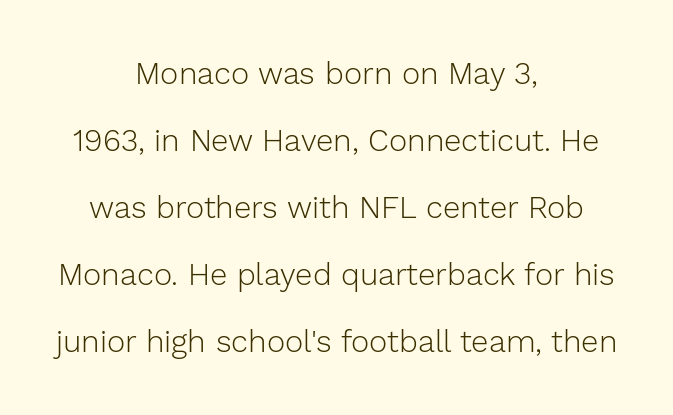
The image shows 31 px light sans-serif type, upright; set centered, loose line spacing (2.16x), normal letter spacing, not underlined; low stroke contrast and a medium x-height.
